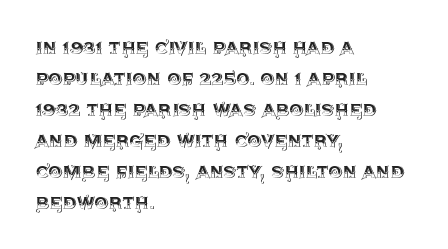
No italicization has been applied; the sample stays upright. The text block is weighted toward the left margin, trailing off unevenly rightward. Each row of text sits above clean, open space. Leading matches the norm, producing a regular column. Nobody touched the tracking dial on this one.
